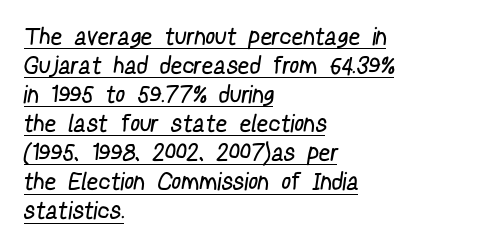
Q: Is the text bold? A: No.
Q: Is the text underlined? A: Yes.
Q: How is the paragraph aligned? A: Left-aligned.
